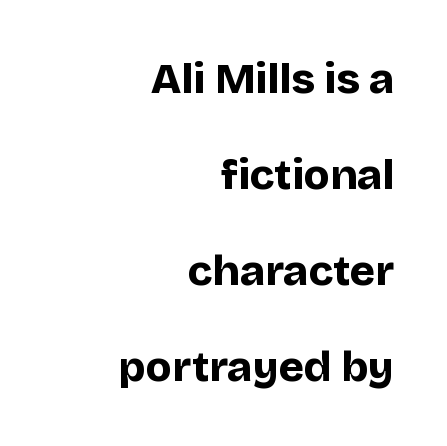
Q: Is the text bold? A: Yes.
Q: Is the text italic (slanted)? A: No, it is upright.
Q: Is the typeface a serif or a sans-serif typeface? A: Sans-serif.
Q: Is the text underlined? A: No.
Q: How is the paragraph aligned? A: Right-aligned.
Q: Is the spacing between letters normal or unusually wide? A: Normal.
Q: Is the spacing between lines tight, normal or loose? A: Loose.
Q: Width (condensed, normal, or wide)? A: Normal.
Q: Stroke contrast? A: Low.
Q: x-height? A: Large.
Q: Monospaced? A: No.
